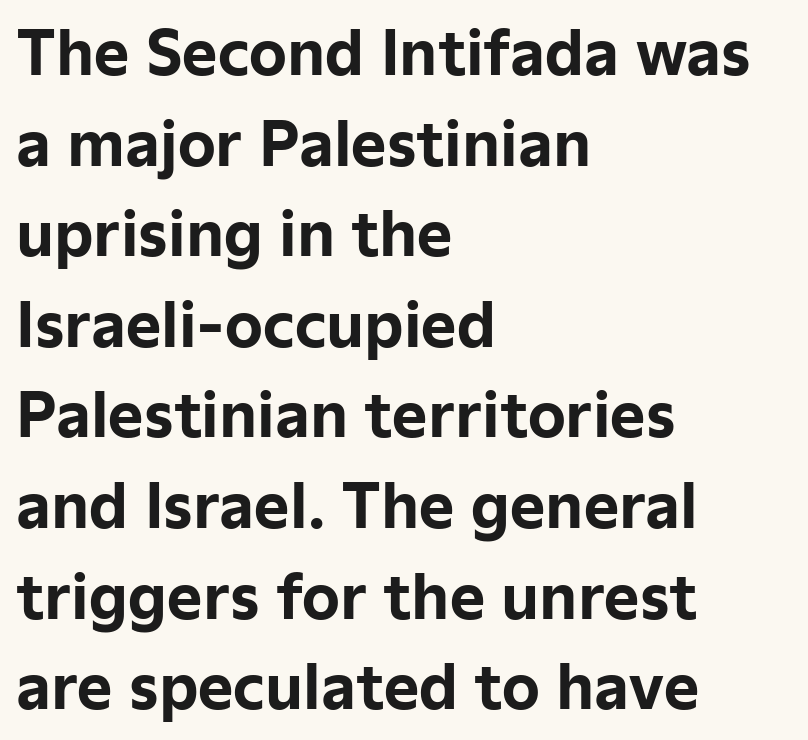
{"serif": "no", "italic": "no", "bold": "yes", "weight": "bold", "width": "normal", "stroke_contrast": "low", "x_height": "medium", "monospaced": "no", "underline": "no", "align": "left", "line_spacing": "normal", "line_spacing_ratio": 1.51, "letter_spacing": "normal", "letter_spacing_em": 0.0, "glyph_px": 60}
